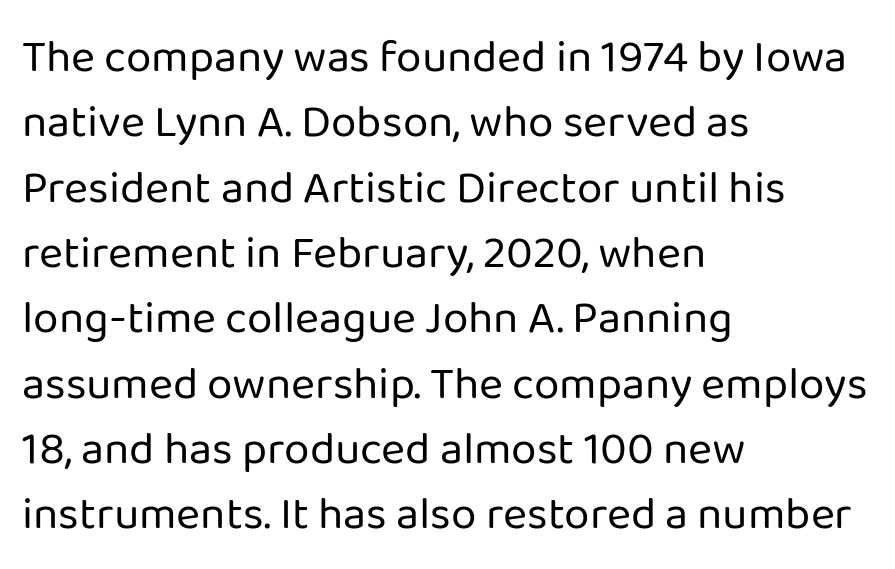
{"serif": "no", "italic": "no", "bold": "no", "weight": "regular", "width": "normal", "stroke_contrast": "low", "x_height": "medium", "monospaced": "no", "underline": "no", "align": "left", "line_spacing": "normal", "line_spacing_ratio": 1.42, "letter_spacing": "normal", "letter_spacing_em": 0.0, "glyph_px": 46}
